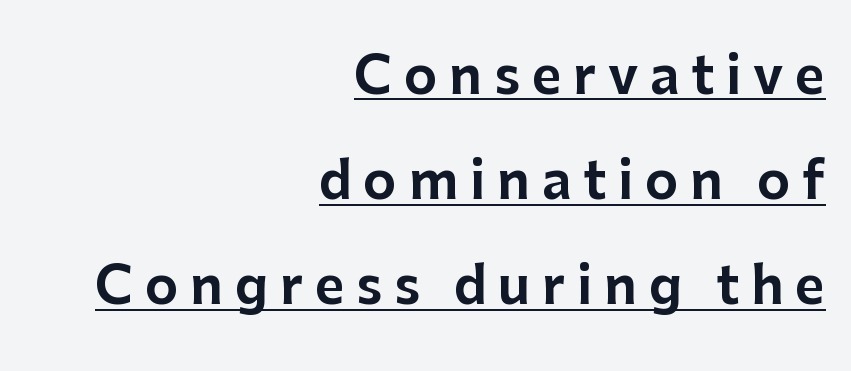
The ragged edge is on the left, which tells us the setting is flush right. These characters rest on top of a visible drawn line. Horizontal bands of white between lines are thick stripes. The face used here is proportionally spaced, like ordinary book or web type.
